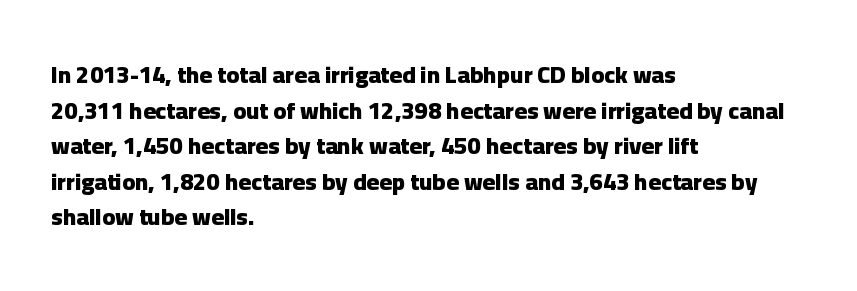
Its strokes are broad and dark, the hallmark of bold type. Short and long lines alike share a common starting point at left. Reading down the column, the eye jumps a familiar distance to each next line. Bare-footed words on every line.
